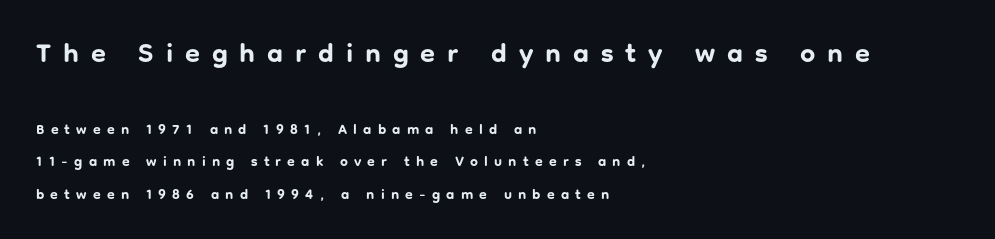
The gaps between neighbouring characters are conspicuously large. Heavy-handed strokes throughout: this text is bold. This rendering uses left alignment, leaving the right contour irregular. Quick note: not italic, upright.
